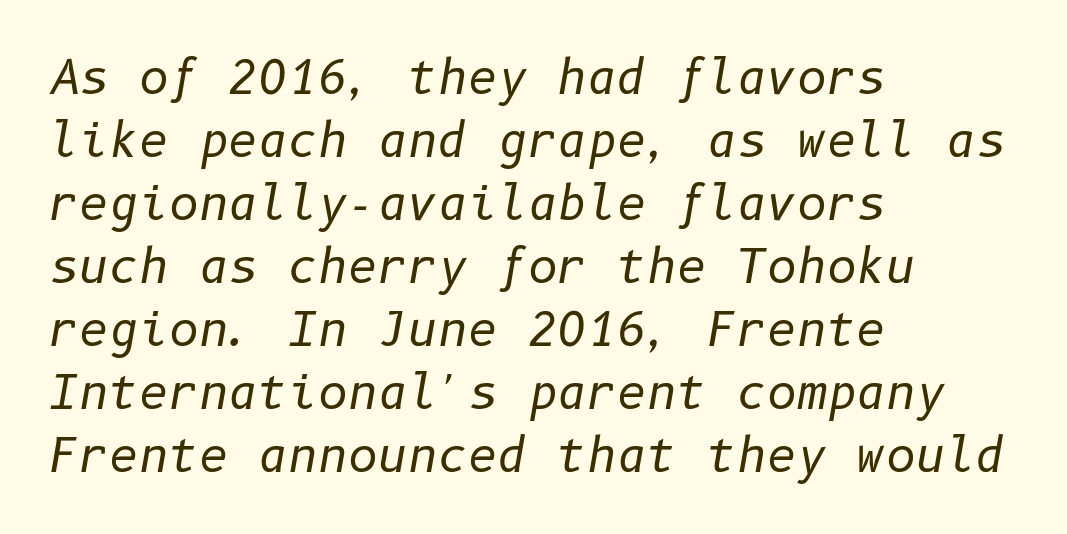
Regular leading. Weight: not bold — regular or lighter. The zone under the glyphs is completely vacant. Each word holds together tightly as a unit, with standard inter-letter gaps.
